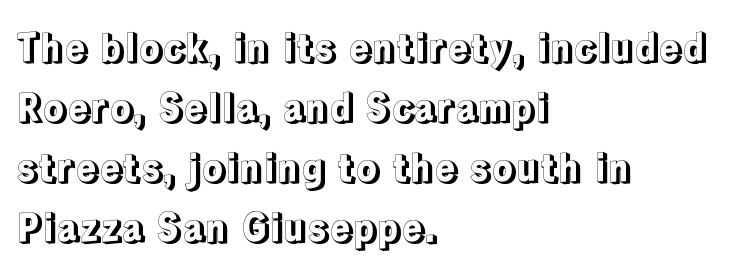
{"italic": "no", "width": "normal", "x_height": "medium", "monospaced": "no", "underline": "no", "align": "left", "line_spacing": "normal", "line_spacing_ratio": 1.58, "letter_spacing": "normal", "letter_spacing_em": 0.0, "glyph_px": 38}
